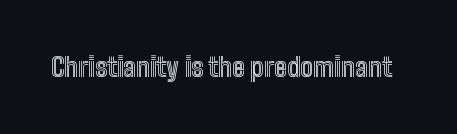
The image shows 26 px text type, upright; set normal letter spacing, not underlined.
